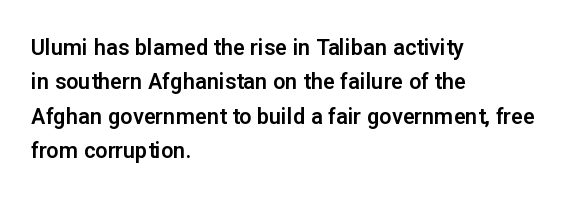
{"italic": "no", "underline": "no", "align": "left", "line_spacing": "normal", "line_spacing_ratio": 1.56, "letter_spacing": "normal", "letter_spacing_em": 0.0, "glyph_px": 22}
